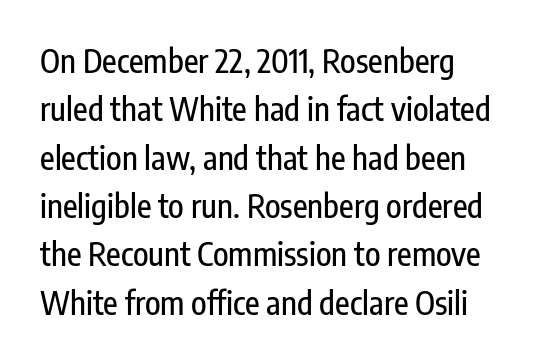
The image shows 32 px condensed sans-serif type, upright; set normal line spacing (1.51x), normal letter spacing, not underlined; low stroke contrast and a medium x-height.
